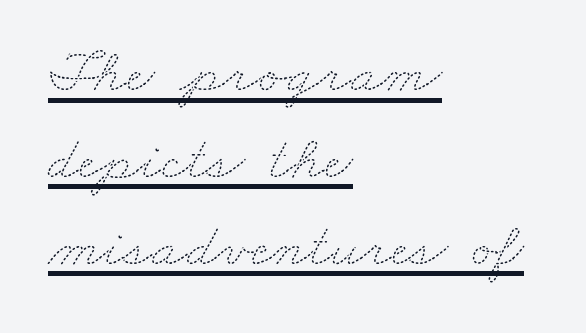
There is no visible air inserted between adjacent glyphs. This is underlined copy, the kind a proofreader might mark for attention. These lines are rendered in a variable-pitch font. Interline gaps are of average width in this sample.
